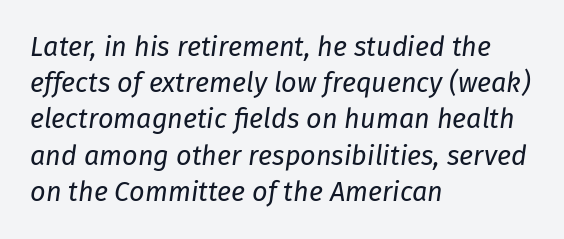
Glance below the letters and you will spot only blank space. Visually the block forms a straight wall on the left and a jagged coastline on the right. The glyphs look as if they've been sheared to an angle. Regular leading. Letter spacing: default. Bold? No — there's no thickening of the strokes.
